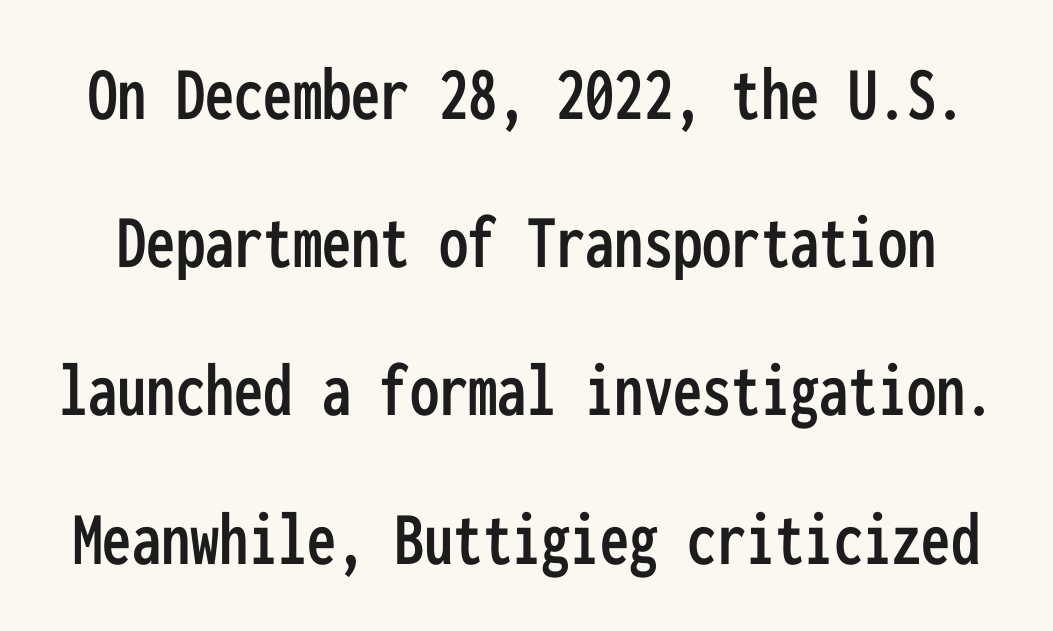
The type is set solid horizontally, with unmodified tracking. The block of text is sparse from top to bottom, with ample space between rows. In terms of posture, this sample is upright. Is this a fixed-width face? Yes — each glyph sits in an identical cell. Serif or sans? Sans — the stroke terminals are bare.
